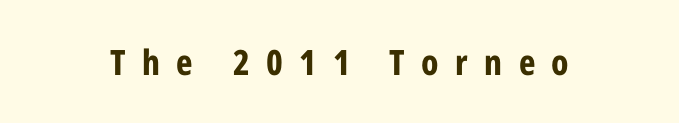
Q: Is the text bold? A: Yes.
Q: Is the text italic (slanted)? A: No, it is upright.
Q: Is the typeface a serif or a sans-serif typeface? A: Sans-serif.
Q: Is the text underlined? A: No.
Q: Is the spacing between letters normal or unusually wide? A: Unusually wide.
Q: Width (condensed, normal, or wide)? A: Condensed.
Q: Stroke contrast? A: Low.
Q: x-height? A: Medium.
Q: Monospaced? A: No.
